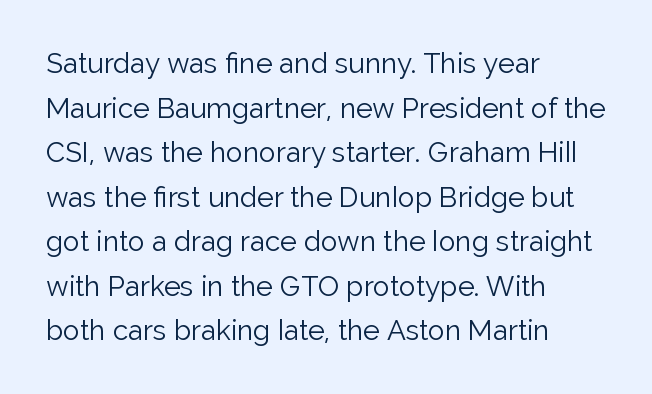
One glance says typical: line gaps are just what's usual. Layout note: lines flush left. I'd call this a sans setting — the letters go barefoot. Check the space under the baseline: it is left empty.
